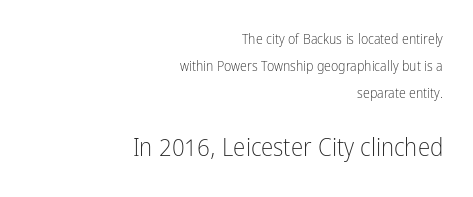
The type sits square on the baseline with zero lean. This is not heavy type; no bold has been used. The area under the type is left untouched. Horizontally, the lines are justified to the trailing edge only. Caption: standard tracking, unaltered.
